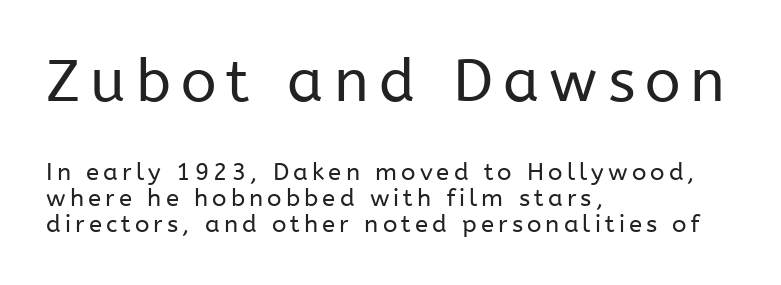
The image shows 59 px regular-weight sans-serif type, upright; set left-aligned, tight line spacing (1.08x), not underlined; the first (top) block is 2.46x larger; low stroke contrast and a medium x-height.
